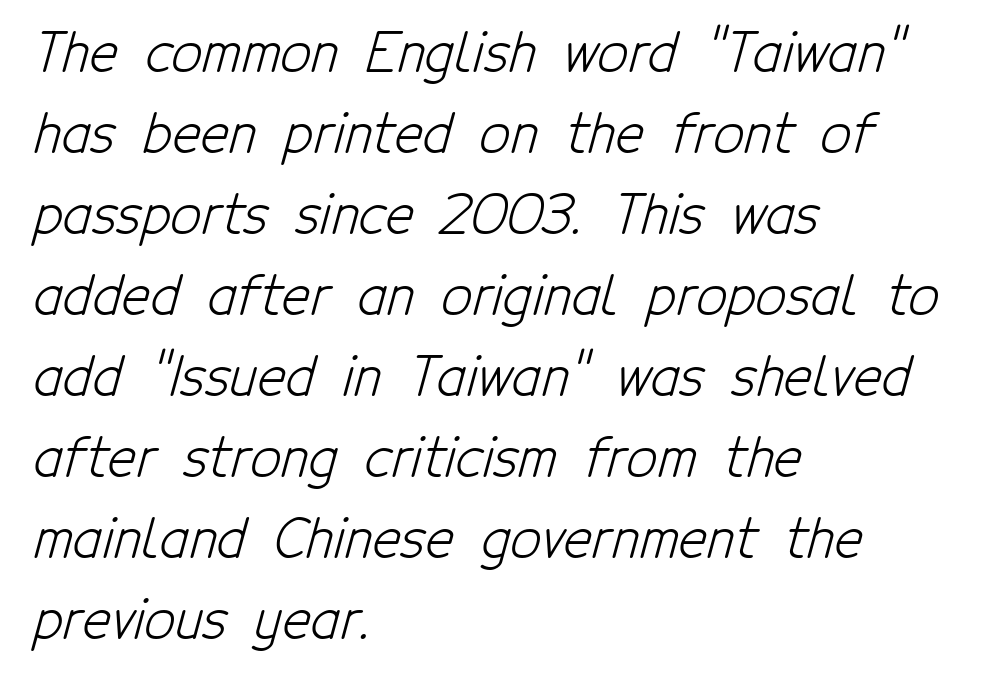
{"serif": "no", "bold": "no", "weight": "light", "width": "condensed", "stroke_contrast": "low", "x_height": "medium", "monospaced": "no", "underline": "no", "align": "left", "line_spacing": "normal", "line_spacing_ratio": 1.5, "letter_spacing": "normal", "letter_spacing_em": 0.0, "glyph_px": 54}
